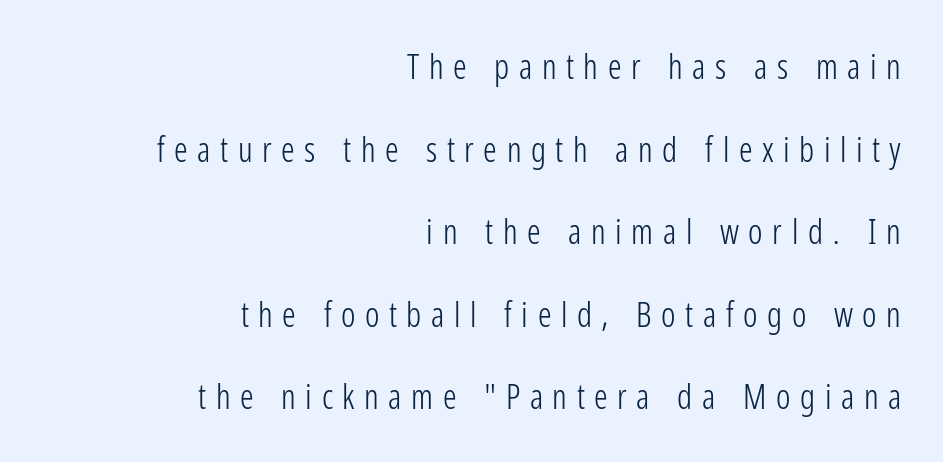
Check the space under the baseline: it is left empty. Summary of weight: not heavy and not bold. Does the copy run flush right? Yes — the right margin is perfectly even. Proportional: the letters do not fall into vertical columns. Airy leading.
